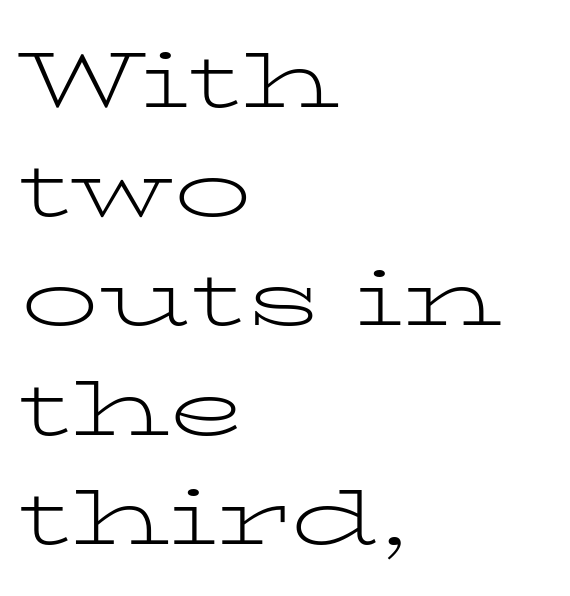
The passage shown is typed in a proportional face where columns would drift. Look at the tracking — it's just the regular setting, nothing added. The paragraph shown leans on its left margin. In terms of leading, this rendering sits right in the middle. A light-to-regular cut is what we see here.
